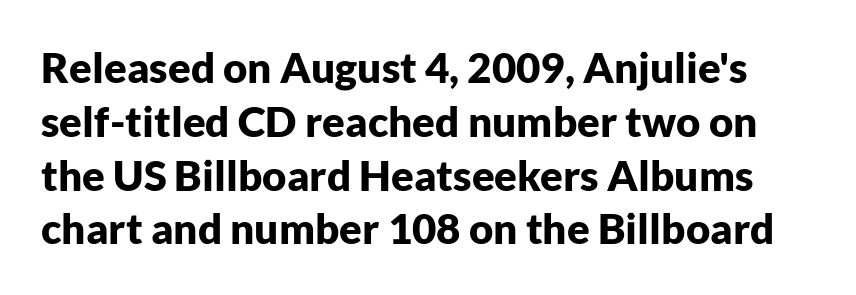
{"serif": "no", "italic": "no", "bold": "yes", "weight": "bold", "width": "normal", "stroke_contrast": "low", "x_height": "medium", "monospaced": "no", "underline": "no", "line_spacing": "normal", "line_spacing_ratio": 1.28, "letter_spacing": "normal", "letter_spacing_em": 0.0, "glyph_px": 42}
